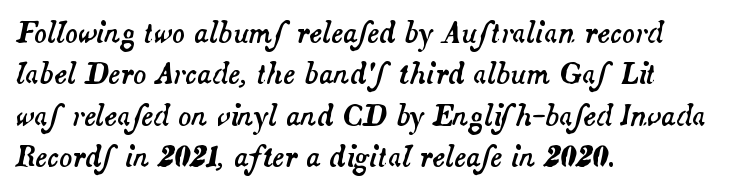
Q: Is the text italic (slanted)? A: Yes, it leans right by about 14 degrees.
Q: Is the text underlined? A: No.
Q: How is the paragraph aligned? A: Left-aligned.
Q: Is the spacing between letters normal or unusually wide? A: Normal.
Q: Is the spacing between lines tight, normal or loose? A: Normal.
